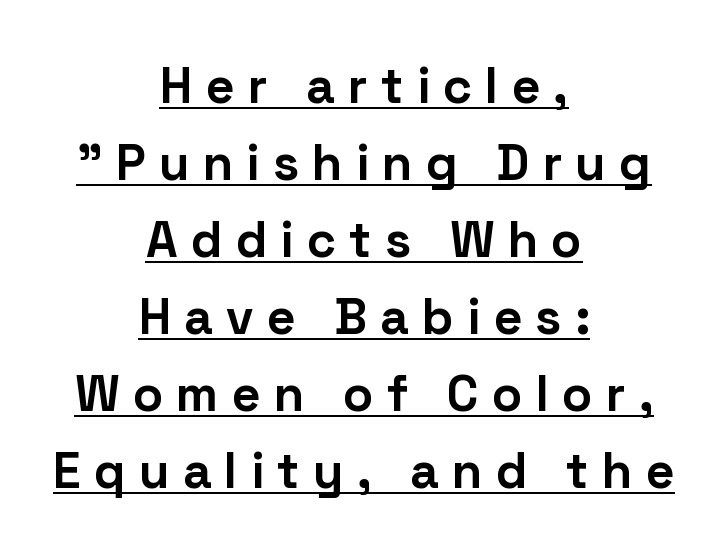
The image shows 50 px bold sans-serif type, upright; set centered, normal line spacing (1.54x), unusually wide letter spacing (+0.26 em), underlined; low stroke contrast and a medium x-height.
